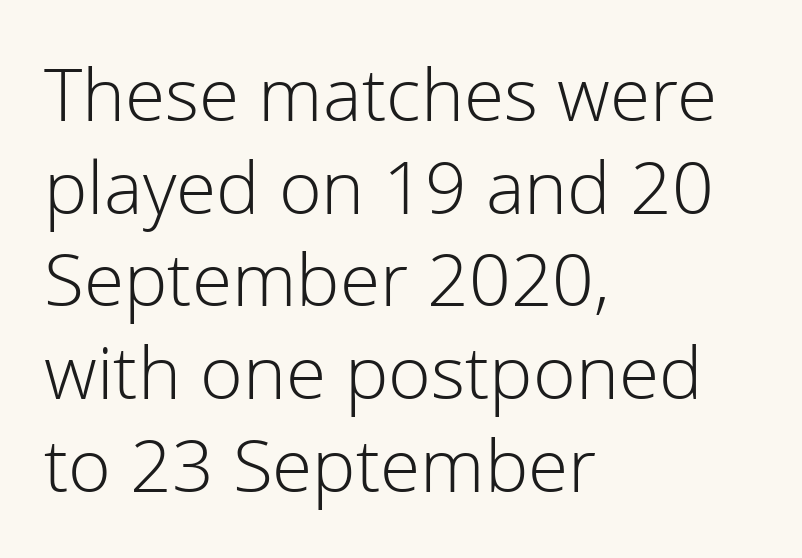
The image shows 73 px light sans-serif type, upright; set left-aligned, normal line spacing (1.27x), normal letter spacing, not underlined; low stroke contrast and a medium x-height.
